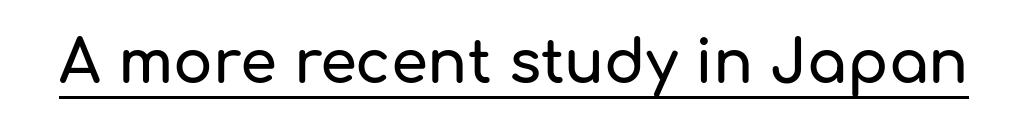
Q: Is the text italic (slanted)? A: No, it is upright.
Q: Is the typeface a serif or a sans-serif typeface? A: Sans-serif.
Q: Is the text underlined? A: Yes.
Q: Is the spacing between letters normal or unusually wide? A: Normal.
Q: Width (condensed, normal, or wide)? A: Normal.
Q: Stroke contrast? A: Low.
Q: x-height? A: Medium.
Q: Monospaced? A: No.
